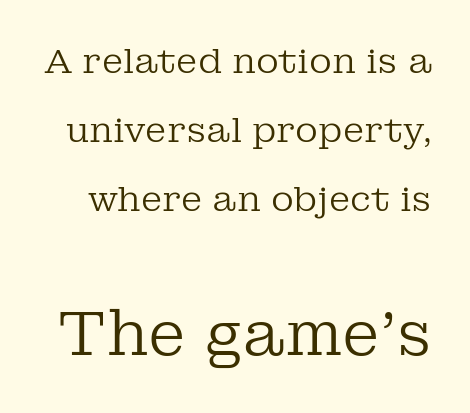
Q: Is the text bold? A: No.
Q: Is the text italic (slanted)? A: No, it is upright.
Q: Is the typeface a serif or a sans-serif typeface? A: Serif.
Q: Is the text underlined? A: No.
Q: Is the spacing between letters normal or unusually wide? A: Normal.
Q: Is the spacing between lines tight, normal or loose? A: Loose.
Q: Which block of text is set in a larger size, the first (top) or the second (bottom)? A: The second (bottom) one.
Q: Width (condensed, normal, or wide)? A: Normal.
Q: Stroke contrast? A: Low.
Q: x-height? A: Medium.
Q: Monospaced? A: No.
